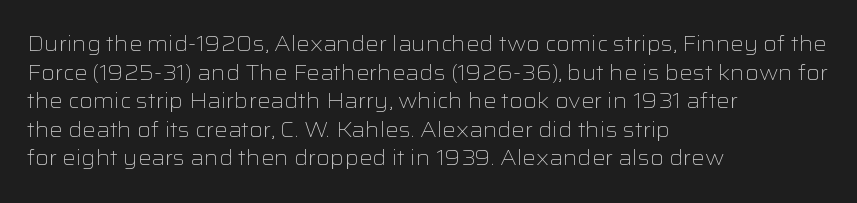
{"italic": "no", "bold": "no", "underline": "no", "align": "left", "line_spacing": "normal", "line_spacing_ratio": 1.36, "letter_spacing": "normal", "letter_spacing_em": 0.0, "glyph_px": 21}
